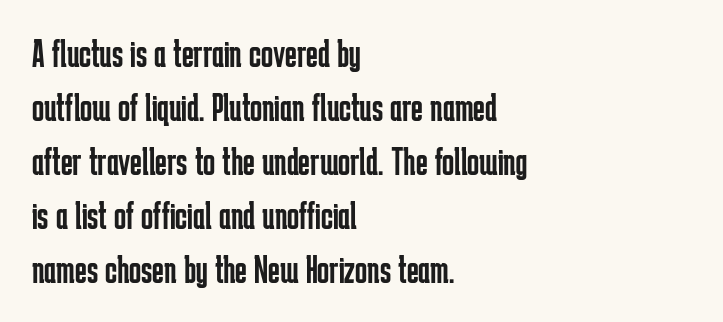
{"serif": "no", "italic": "no", "bold": "no", "weight": "regular", "width": "condensed", "stroke_contrast": "low", "x_height": "medium", "monospaced": "no", "underline": "no", "align": "left", "line_spacing": "normal", "line_spacing_ratio": 1.35, "letter_spacing": "normal", "letter_spacing_em": 0.0, "glyph_px": 40}
